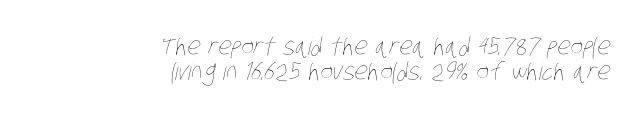
Stems here are at most as thick as an everyday book face. These lines keep a tight, regular rhythm from letter to letter. Honestly, there is no underline to notice here at all. Very little white space separates one row of letters from the next. Line ends are locked; line starts wander.
